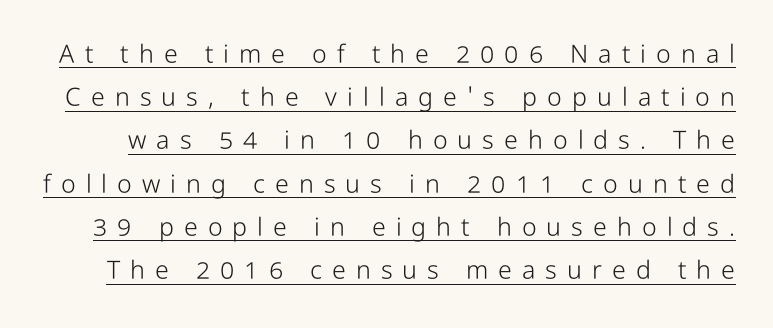
Posture: vertical. Weight: in the light-to-regular range. Notice how a bar underscores the lettering throughout. Short note: letters widely spaced.
